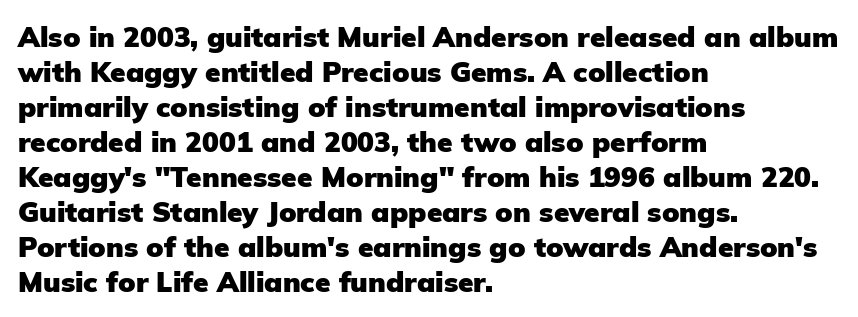
{"serif": "no", "italic": "no", "bold": "yes", "weight": "heavy", "width": "normal", "stroke_contrast": "low", "x_height": "medium", "monospaced": "no", "underline": "no", "align": "left", "line_spacing": "normal", "line_spacing_ratio": 1.25, "letter_spacing": "normal", "letter_spacing_em": 0.0, "glyph_px": 28}
